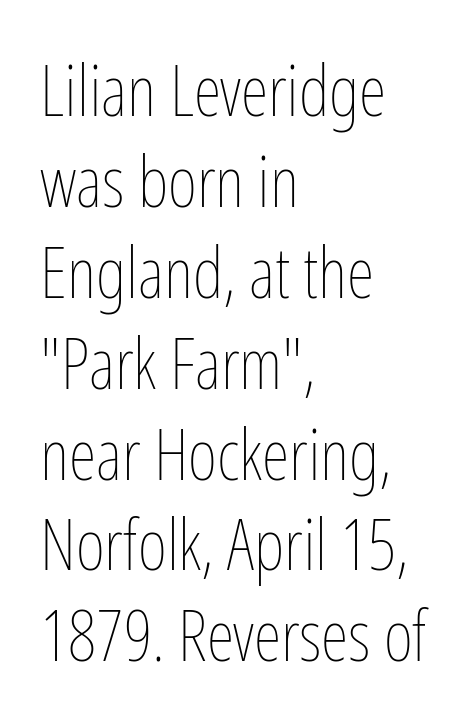
The setting favours the left margin, as ordinary paragraphs usually do. The specimen omits any rule beneath the text block's lines. Think of a printed novel: that variable character pitch is what you see here. In terms of leading, this rendering sits right in the middle.
